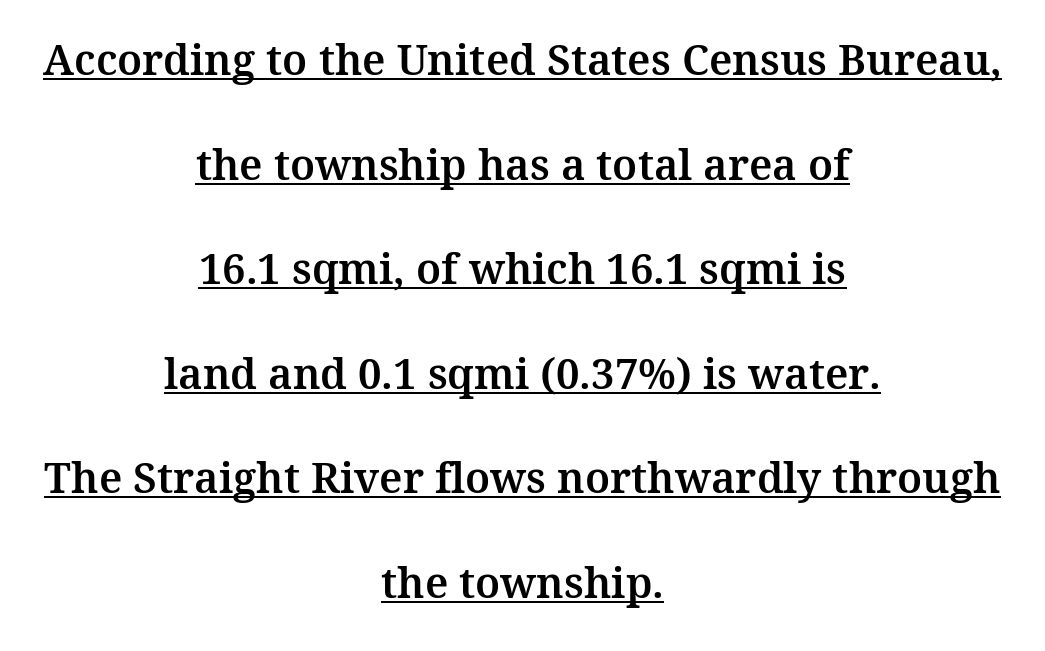
The image shows 42 px serif type, upright; set centered, loose line spacing (2.49x), normal letter spacing, underlined; medium stroke contrast and a medium x-height.
